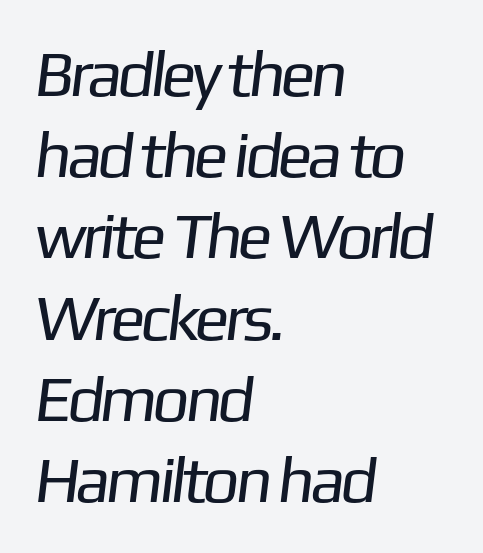
{"serif": "no", "bold": "no", "weight": "regular", "width": "normal", "stroke_contrast": "low", "x_height": "medium", "monospaced": "no", "underline": "no", "align": "left", "line_spacing": "normal", "line_spacing_ratio": 1.25, "letter_spacing": "normal", "letter_spacing_em": 0.0, "glyph_px": 65}
